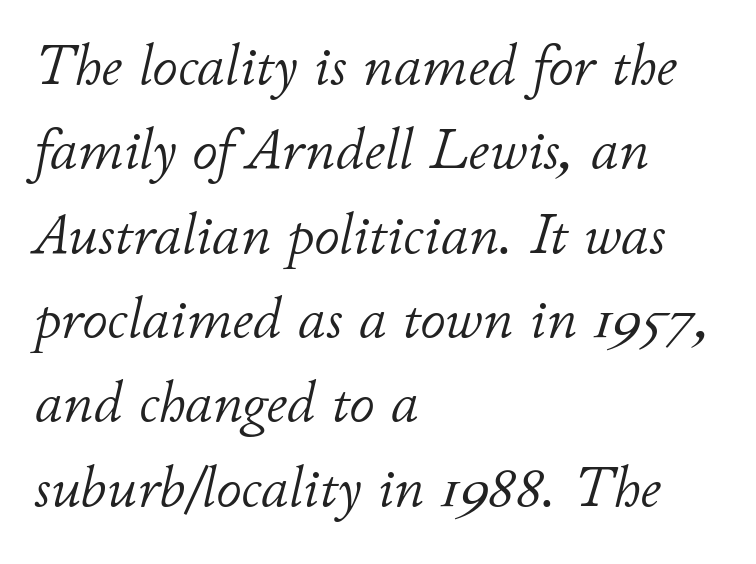
{"italic": "yes", "lean": "right", "slant_degrees": 11, "bold": "no", "weight": "light", "width": "normal", "stroke_contrast": "low", "x_height": "small", "monospaced": "no", "underline": "no", "align": "left", "line_spacing": "normal", "line_spacing_ratio": 1.48, "letter_spacing": "normal", "letter_spacing_em": 0.0, "glyph_px": 57}
